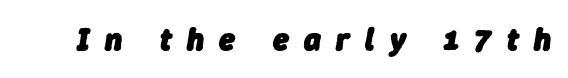
{"italic": "yes", "lean": "right", "slant_degrees": 9, "bold": "yes", "weight": "heavy", "width": "normal", "stroke_contrast": "low", "x_height": "medium", "monospaced": "no", "underline": "no", "letter_spacing": "wide", "letter_spacing_em": 0.47, "glyph_px": 32}
